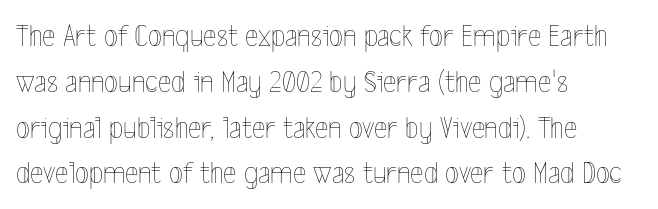
Q: Is the text bold? A: No.
Q: Is the text italic (slanted)? A: No, it is upright.
Q: Is the text underlined? A: No.
Q: How is the paragraph aligned? A: Left-aligned.
Q: Is the spacing between letters normal or unusually wide? A: Normal.
Q: Is the spacing between lines tight, normal or loose? A: Normal.
Q: Width (condensed, normal, or wide)? A: Condensed.
Q: x-height? A: Medium.
Q: Monospaced? A: No.
